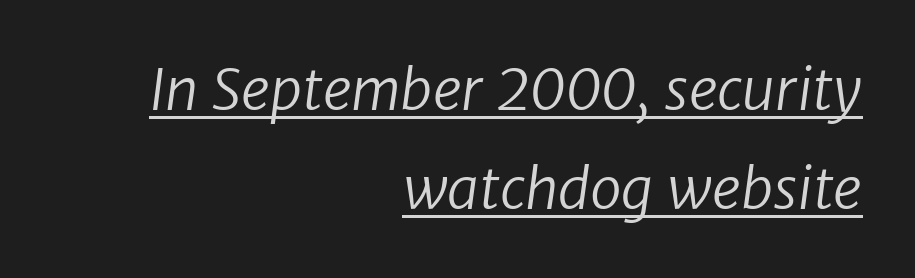
{"serif": "no", "bold": "no", "weight": "regular", "width": "normal", "stroke_contrast": "low", "x_height": "medium", "monospaced": "no", "underline": "yes", "align": "right", "line_spacing_ratio": 1.73, "letter_spacing": "normal", "letter_spacing_em": 0.0, "glyph_px": 57}
